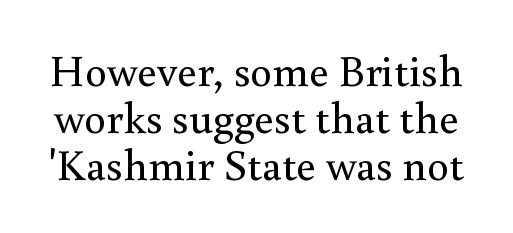
Q: Is the text bold? A: No.
Q: Is the text italic (slanted)? A: No, it is upright.
Q: Is the typeface a serif or a sans-serif typeface? A: Serif.
Q: Is the text underlined? A: No.
Q: Is the spacing between letters normal or unusually wide? A: Normal.
Q: Is the spacing between lines tight, normal or loose? A: Tight.
Q: Width (condensed, normal, or wide)? A: Normal.
Q: Stroke contrast? A: Medium.
Q: x-height? A: Small.
Q: Monospaced? A: No.
